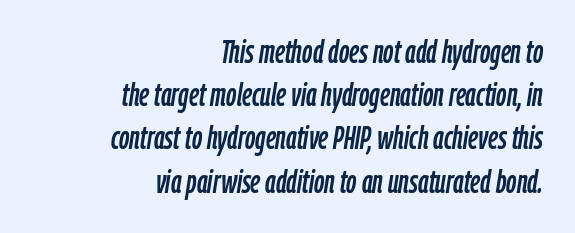
{"italic": "yes", "lean": "right", "slant_degrees": 9, "width": "condensed", "stroke_contrast": "low", "x_height": "medium", "monospaced": "no", "underline": "no", "align": "right", "line_spacing": "normal", "line_spacing_ratio": 1.35, "letter_spacing": "normal", "letter_spacing_em": 0.0, "glyph_px": 32}
